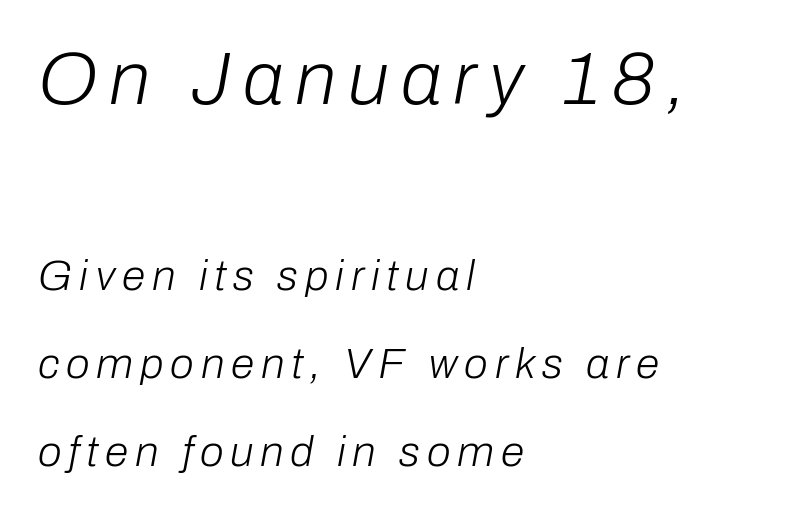
The image shows 75 px light type, italic (leaning right); set left-aligned, loose line spacing (2.05x), not underlined; the first (top) block is 1.74x larger; low stroke contrast and a medium x-height.
